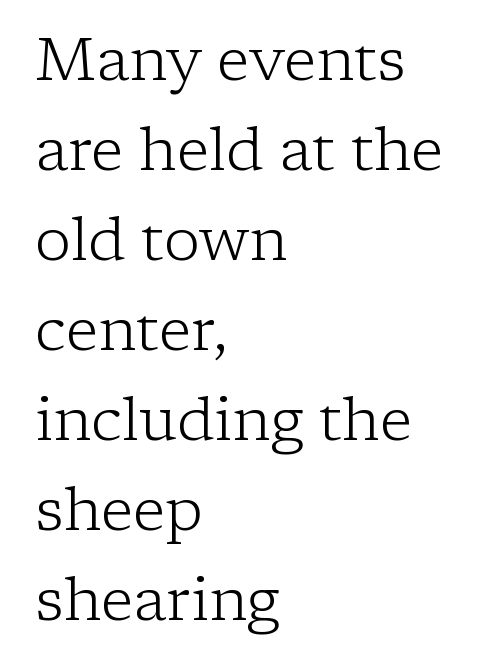
Nope, not italic — everything's standing straight. Letters rest on an invisible, unmarked baseline. The paragraph shown leans on its left margin. The face used here is proportionally spaced, like ordinary book or web type.
